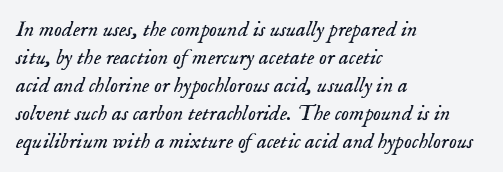
Q: Is the text bold? A: No.
Q: Is the text italic (slanted)? A: Yes, it leans right by about 18 degrees.
Q: Is the text underlined? A: No.
Q: How is the paragraph aligned? A: Left-aligned.
Q: Is the spacing between letters normal or unusually wide? A: Normal.
Q: Is the spacing between lines tight, normal or loose? A: Normal.
